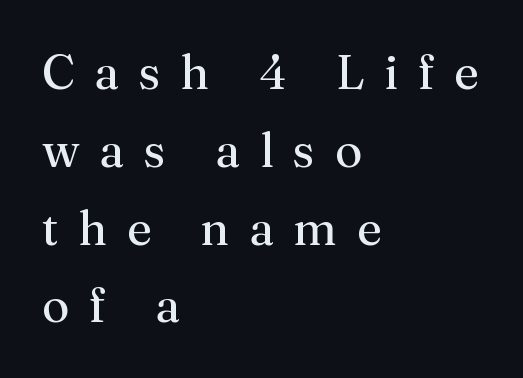
The image shows 48 px regular-weight serif type, upright; set left-aligned, normal line spacing (1.62x), unusually wide letter spacing (+0.41 em), not underlined; medium stroke contrast and a medium x-height.
